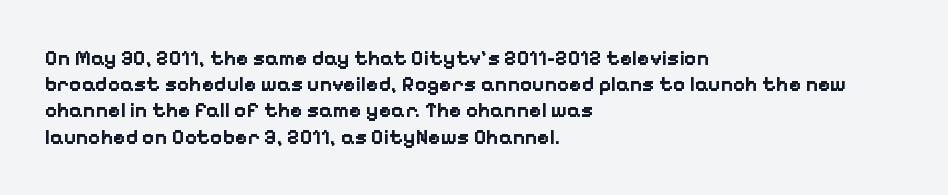
{"italic": "no", "bold": "yes", "underline": "no", "align": "left", "line_spacing": "normal", "line_spacing_ratio": 1.25, "letter_spacing": "normal", "letter_spacing_em": 0.0, "glyph_px": 21}
